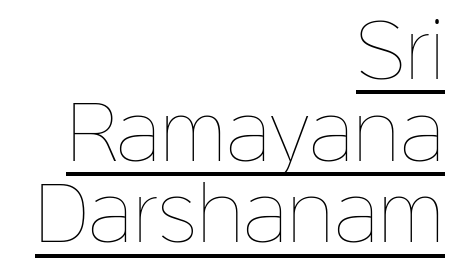
{"italic": "no", "bold": "no", "weight": "thin", "width": "normal", "stroke_contrast": "low", "x_height": "medium", "monospaced": "no", "underline": "yes", "align": "right", "line_spacing": "tight", "line_spacing_ratio": 1.15, "letter_spacing": "normal", "letter_spacing_em": 0.0, "glyph_px": 71}
